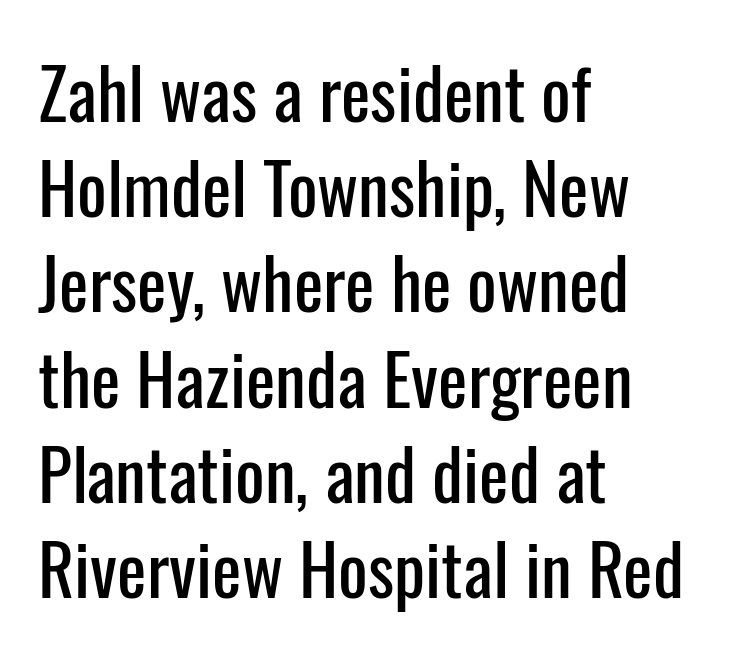
{"serif": "no", "italic": "no", "width": "condensed", "stroke_contrast": "low", "x_height": "medium", "monospaced": "no", "underline": "no", "align": "left", "line_spacing": "normal", "line_spacing_ratio": 1.36, "letter_spacing": "normal", "letter_spacing_em": 0.0, "glyph_px": 70}
